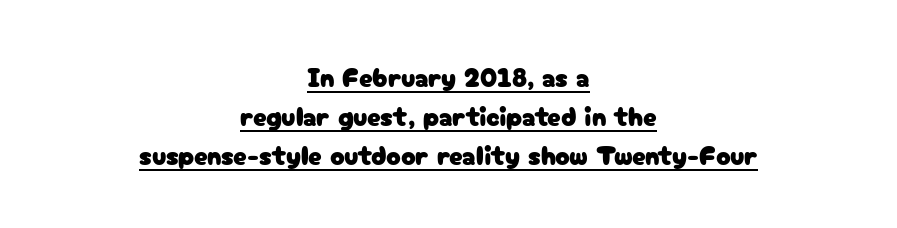
The image shows 27 px text type, upright; set centered, normal line spacing (1.44x), normal letter spacing, underlined.
